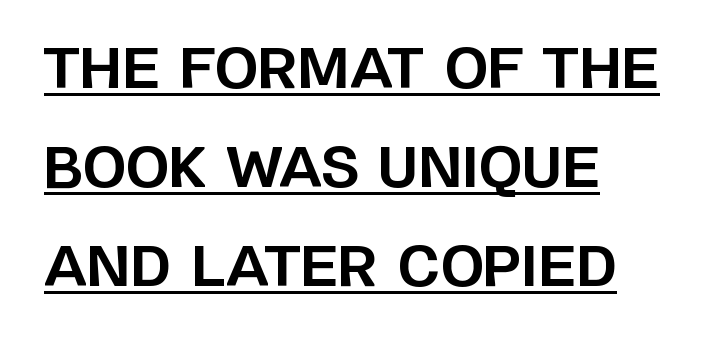
{"serif": "no", "italic": "no", "bold": "yes", "weight": "bold", "width": "normal", "stroke_contrast": "low", "x_height": "large", "monospaced": "no", "underline": "yes", "align": "left", "line_spacing_ratio": 1.77, "letter_spacing": "normal", "letter_spacing_em": 0.0, "glyph_px": 56}
